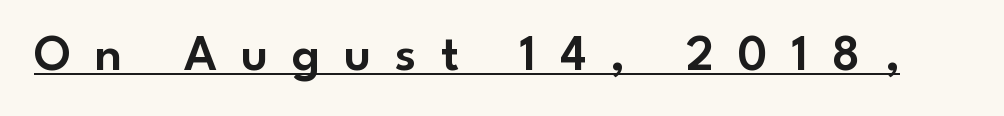
Like a heading marked for emphasis, these lines bear an underscore. You could not count columns in this text — the font is proportionally spaced. Note: no serifs on the glyphs. Tracking here is generous; glyphs stand well apart from one another.
